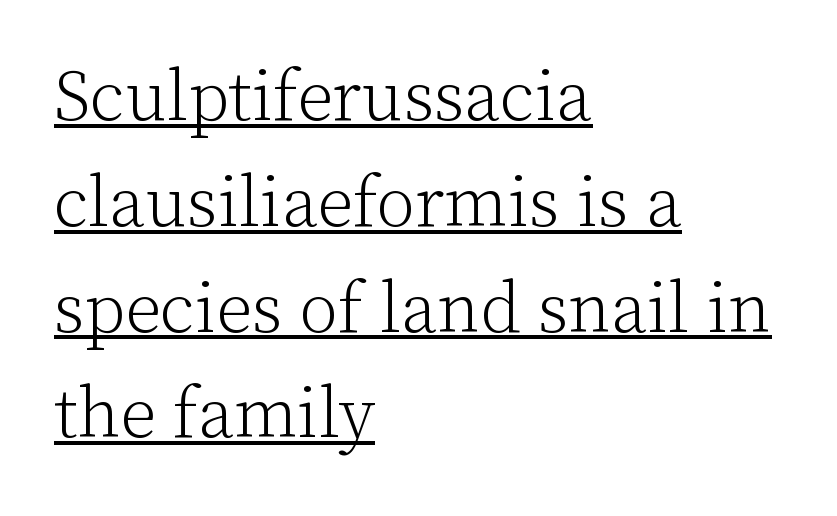
{"serif": "yes", "italic": "no", "bold": "no", "weight": "light", "width": "normal", "stroke_contrast": "low", "x_height": "medium", "monospaced": "no", "underline": "yes", "align": "left", "line_spacing": "normal", "line_spacing_ratio": 1.49, "letter_spacing": "normal", "letter_spacing_em": 0.0, "glyph_px": 71}
